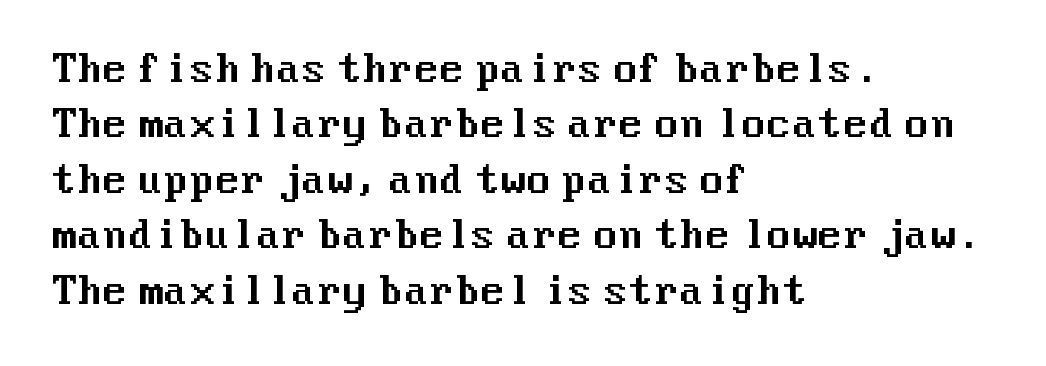
The type is set solid horizontally, with unmodified tracking. Descenders hang freely into open space. Alignment: flush left. Notice how descenders clear the ascenders below comfortably — that's standard leading. Unlike italic type, these characters show no tilt at all. To sum up the face: it is a sans, with no serifs.
